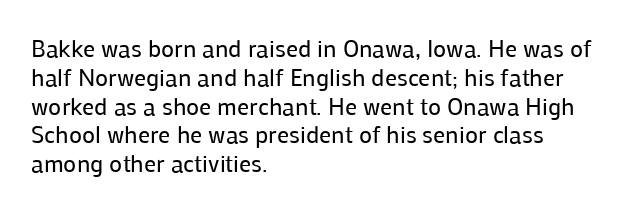
Q: Is the text bold? A: No.
Q: Is the text italic (slanted)? A: No, it is upright.
Q: Is the text underlined? A: No.
Q: How is the paragraph aligned? A: Left-aligned.
Q: Is the spacing between letters normal or unusually wide? A: Normal.
